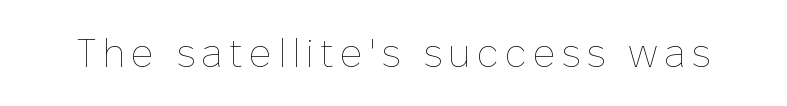
Spacing verdict: proportional, widths tailored to each character. Check under the words: just untouched page. The characters are drawn with everyday or finer stroke widths. A typesetter would mark this as roman, not italic.
